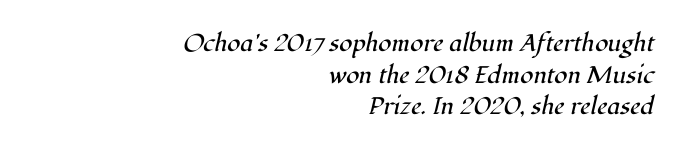
{"italic": "yes", "lean": "right", "slant_degrees": 12, "bold": "no", "underline": "no", "align": "right", "line_spacing": "normal", "line_spacing_ratio": 1.32, "letter_spacing": "normal", "letter_spacing_em": 0.0, "glyph_px": 24}
